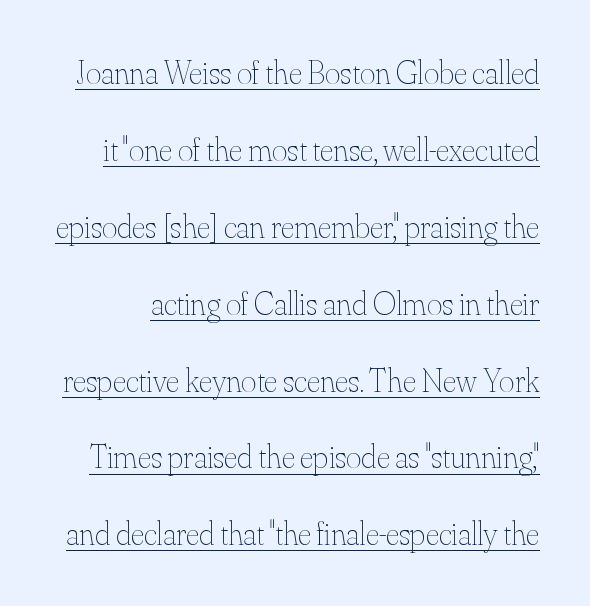
Q: Is the text bold? A: No.
Q: Is the text italic (slanted)? A: No, it is upright.
Q: Is the text underlined? A: Yes.
Q: Is the spacing between letters normal or unusually wide? A: Normal.
Q: Is the spacing between lines tight, normal or loose? A: Loose.
Q: Width (condensed, normal, or wide)? A: Normal.
Q: Stroke contrast? A: Medium.
Q: x-height? A: Small.
Q: Monospaced? A: No.
